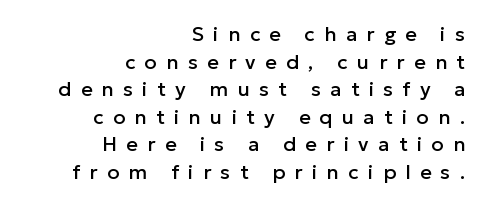
{"italic": "no", "underline": "no", "align": "right", "line_spacing": "normal", "line_spacing_ratio": 1.38, "letter_spacing": "wide", "letter_spacing_em": 0.47, "glyph_px": 20}
